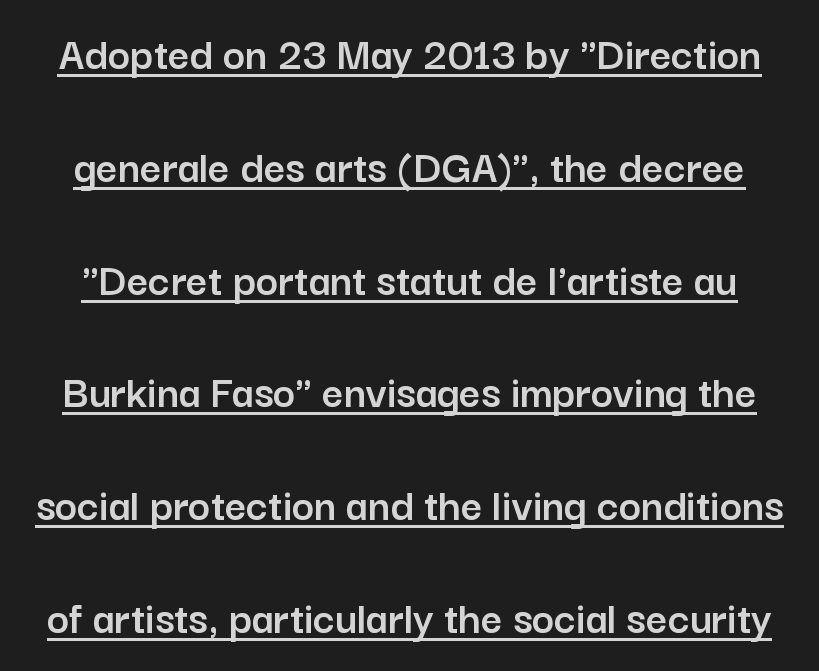
The image shows 47 px sans-serif type, upright; set loose line spacing (2.4x), normal letter spacing, underlined; low stroke contrast and a medium x-height.
